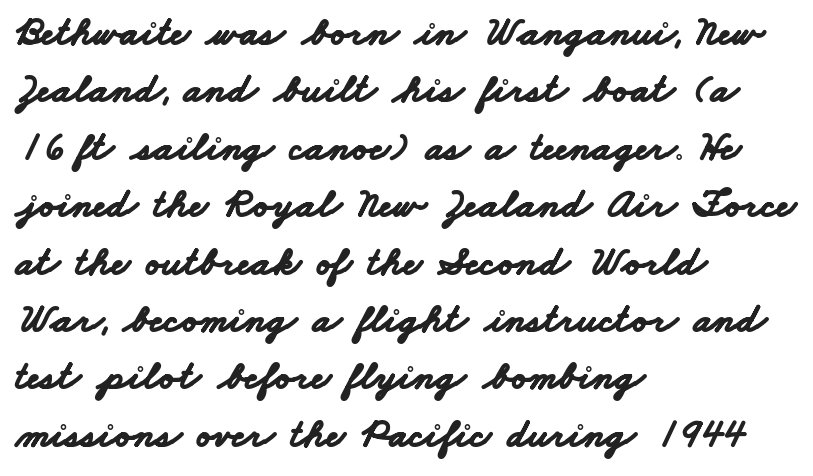
Check the space under the baseline: it is left empty. The typesetting leans heavy: a genuine bold. Note the varied advance widths — an 'i' is clearly narrower than an 'm'. The line texture is even and compact thanks to regular tracking.
